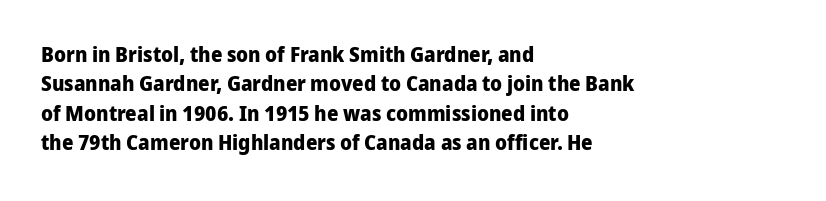
The vertical gap from one line to the next is medium. The rendering uses a bold face; every stroke is thick and dark. When letters stand straight like this, we call the style roman or upright. A typesetter would call this zero additional tracking.
